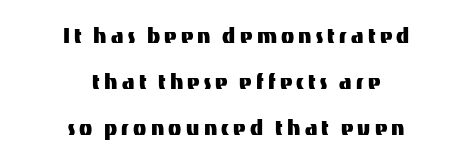
No italicization has been applied; the sample stays upright. The block of text has a typical density, with ordinary space between rows. The strip under each line holds only bare page. Which margin do the lines hug? Neither — every line sits in the middle.
